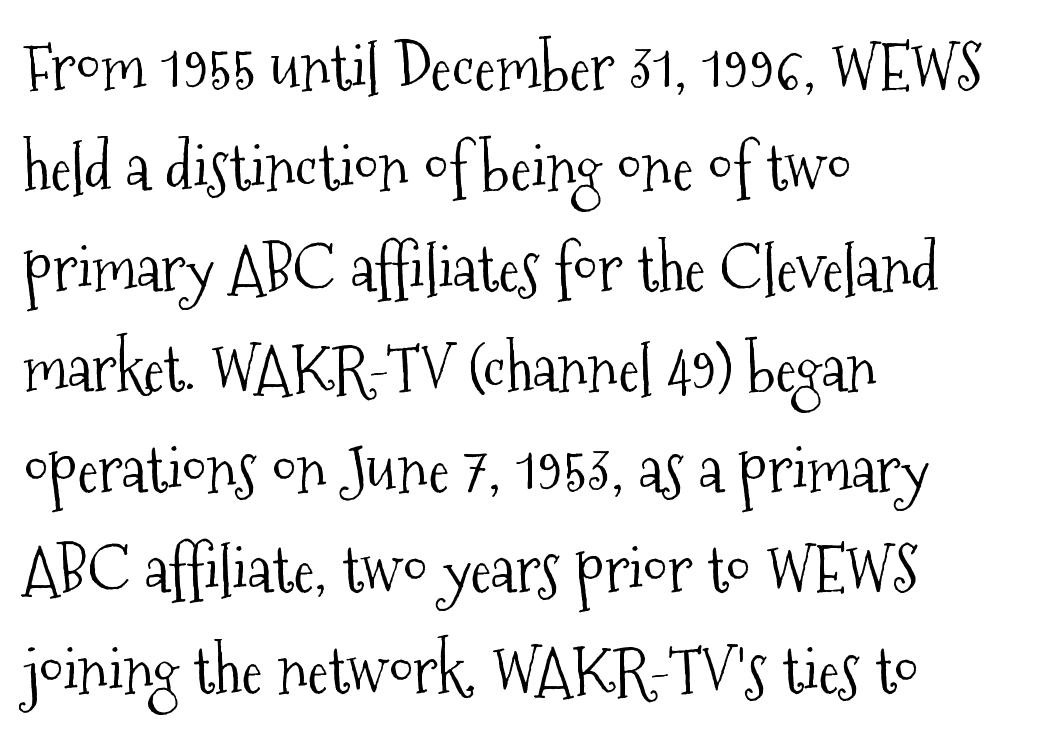
{"serif": "yes", "italic": "no", "bold": "no", "weight": "light", "width": "condensed", "stroke_contrast": "medium", "x_height": "medium", "monospaced": "no", "underline": "no", "align": "left", "line_spacing": "normal", "line_spacing_ratio": 1.57, "letter_spacing": "normal", "letter_spacing_em": 0.0, "glyph_px": 64}
